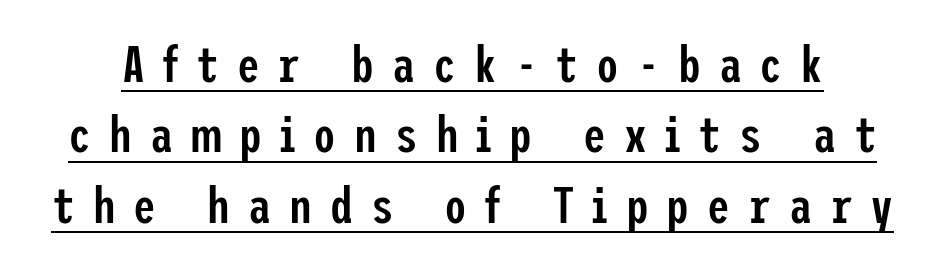
The image shows 51 px semibold, condensed sans-serif type, upright; set normal line spacing (1.38x), unusually wide letter spacing (+0.35 em), underlined; low stroke contrast and a medium x-height.
